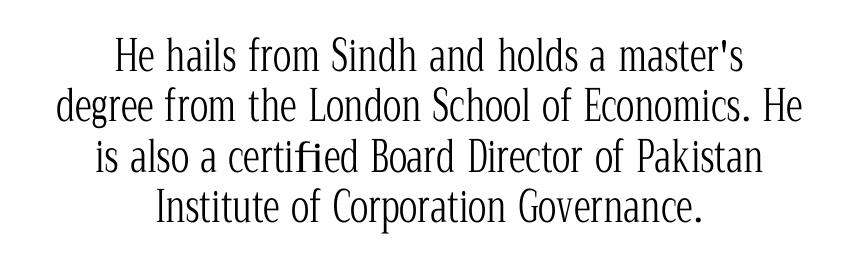
Q: Is the text bold? A: No.
Q: Is the text italic (slanted)? A: No, it is upright.
Q: Is the typeface a serif or a sans-serif typeface? A: Serif.
Q: Is the text underlined? A: No.
Q: How is the paragraph aligned? A: Centered.
Q: Is the spacing between letters normal or unusually wide? A: Normal.
Q: Width (condensed, normal, or wide)? A: Condensed.
Q: Stroke contrast? A: Low.
Q: x-height? A: Medium.
Q: Monospaced? A: No.
